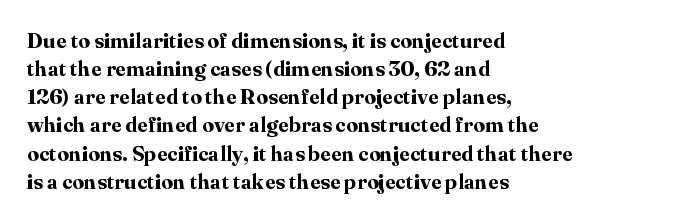
The image shows 21 px bold type, upright; set left-aligned, normal line spacing (1.34x), normal letter spacing, not underlined.
